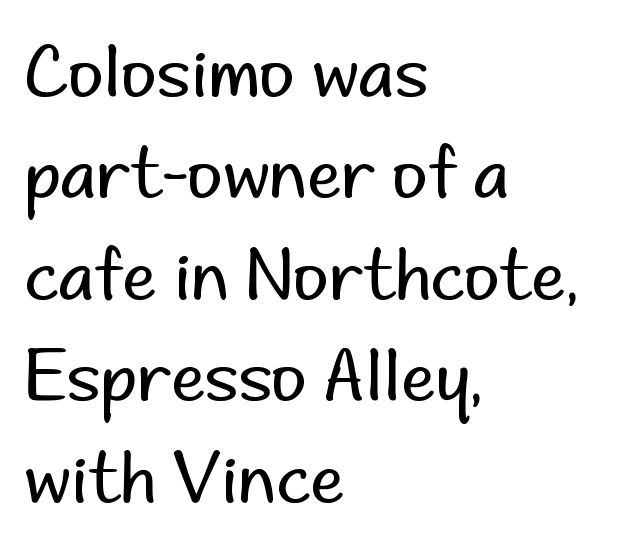
Here the glyphs are tracked normally, forming tight word shapes. Stems and bowls with no extra thickness — not bold. Rows of type keep a routine distance in the vertical direction. You can tell from the bare stems that sans-serif type was used. Notice how the stems are strictly vertical — no italics here.
